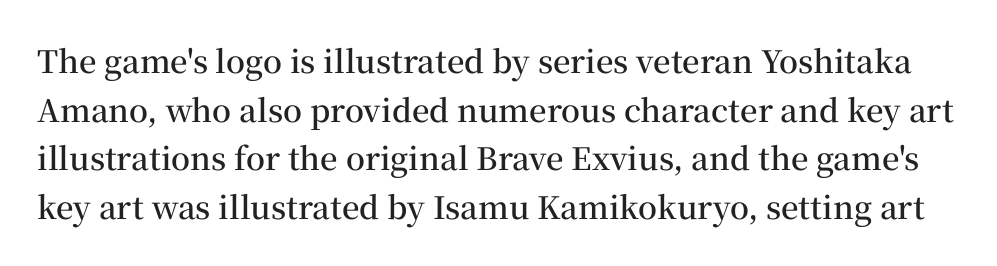
How would I describe the line gaps? Plain and ordinary. The specimen reads as upright at a glance. Slightly chunky letters — semibold, I'd say, not full bold. Letters rest on an invisible, unmarked baseline. Think of a printed novel: that variable character pitch is what you see here. The letters carry serifs — small finishing strokes at the ends of their stems.
